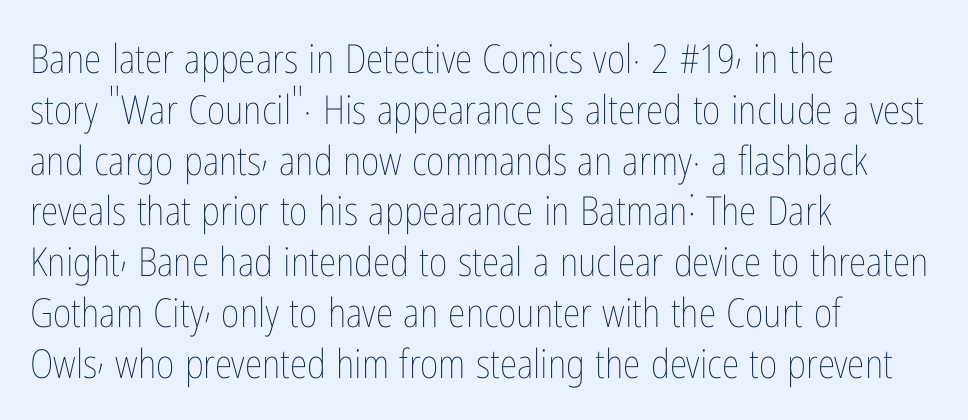
Nothing unusual about the tracking: characters are spaced as the font intends. All the whitespace from short lines collects on the right. The strokes carry an ordinary text weight at most. Do the characters align in a grid? No, the font is proportional.
